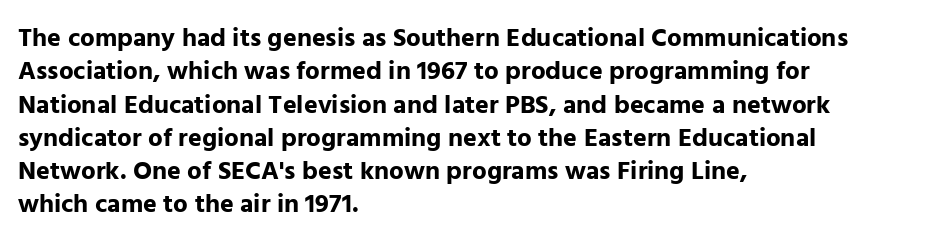
Q: Is the text bold? A: Yes.
Q: Is the text italic (slanted)? A: No, it is upright.
Q: Is the text underlined? A: No.
Q: How is the paragraph aligned? A: Left-aligned.
Q: Is the spacing between letters normal or unusually wide? A: Normal.
Q: Is the spacing between lines tight, normal or loose? A: Normal.
